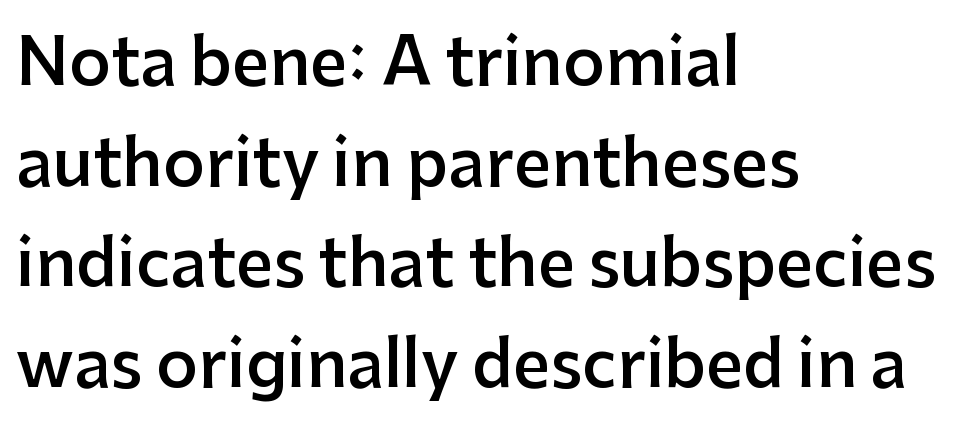
Students, note that the glyphs here touch the page at normal intervals. Horizontally, the lines are justified to the leading edge only. The glyphs are unaccompanied by any horizontal stroke below them. In terms of weight, the rendering is demibold, just under bold.
